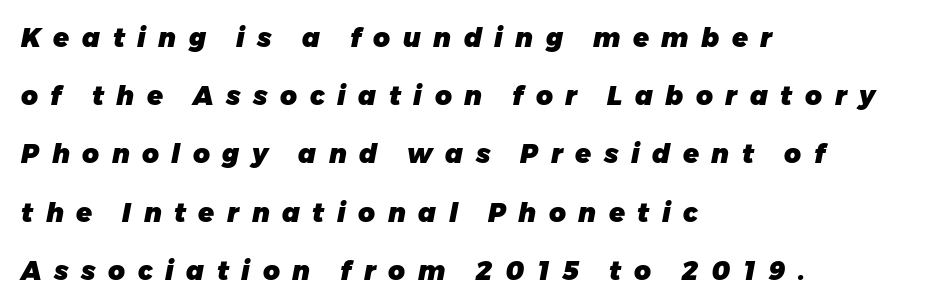
The image shows 26 px bold type, italic (leaning right); set left-aligned, loose line spacing (2.24x), unusually wide letter spacing (+0.48 em), not underlined.
